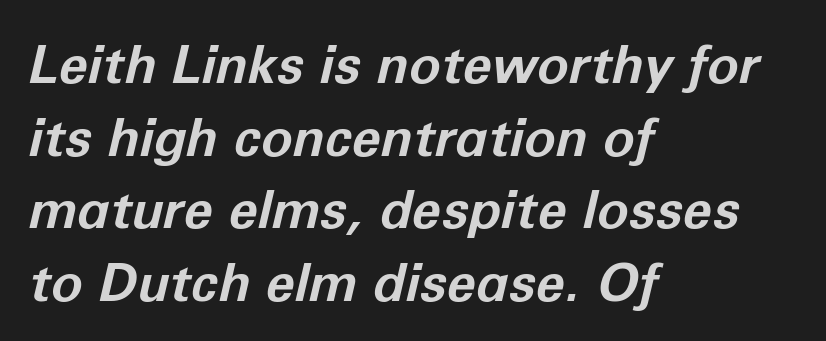
Q: Is the text bold? A: Yes.
Q: Is the text italic (slanted)? A: Yes, it leans right by about 12 degrees.
Q: Is the text underlined? A: No.
Q: How is the paragraph aligned? A: Left-aligned.
Q: Is the spacing between letters normal or unusually wide? A: Normal.
Q: Is the spacing between lines tight, normal or loose? A: Normal.
Q: Width (condensed, normal, or wide)? A: Normal.
Q: Stroke contrast? A: Low.
Q: x-height? A: Medium.
Q: Monospaced? A: No.
